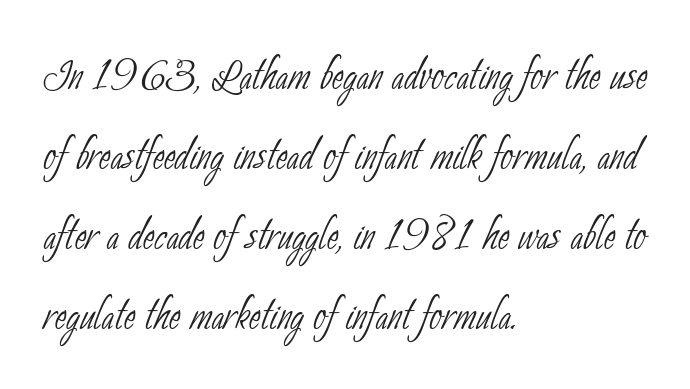
The image shows 56 px thin, condensed sans-serif type; set left-aligned, normal line spacing (1.43x), normal letter spacing, not underlined; low stroke contrast and a small x-height.
